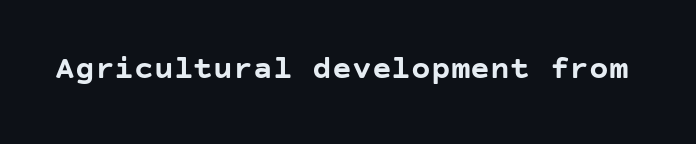
{"serif": "no", "italic": "no", "bold": "yes", "weight": "semibold", "width": "normal", "stroke_contrast": "low", "x_height": "large", "underline": "no", "letter_spacing": "normal", "letter_spacing_em": 0.0, "glyph_px": 33}
